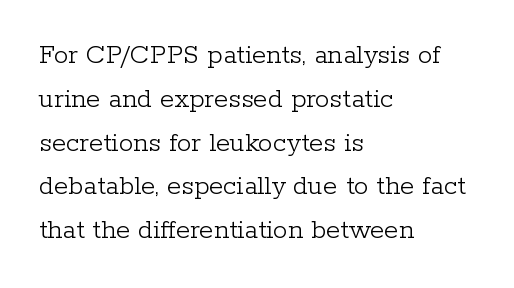
The image shows 29 px light serif type, upright; set left-aligned, normal line spacing (1.51x), normal letter spacing, not underlined; low stroke contrast and a medium x-height.
